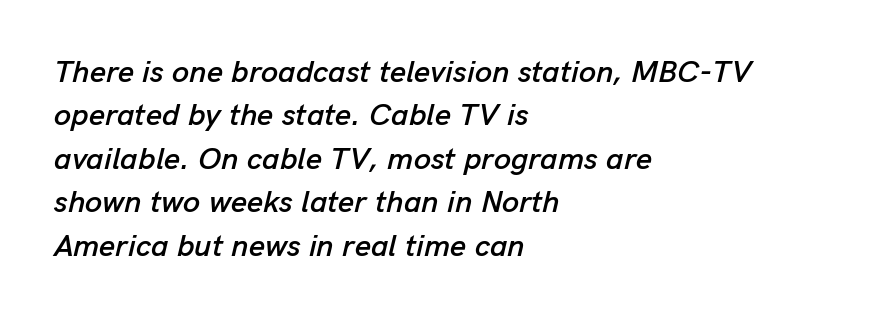
{"italic": "yes", "lean": "right", "slant_degrees": 13, "width": "normal", "stroke_contrast": "low", "x_height": "medium", "monospaced": "no", "underline": "no", "align": "left", "line_spacing": "normal", "line_spacing_ratio": 1.4, "letter_spacing": "normal", "letter_spacing_em": 0.0, "glyph_px": 31}
